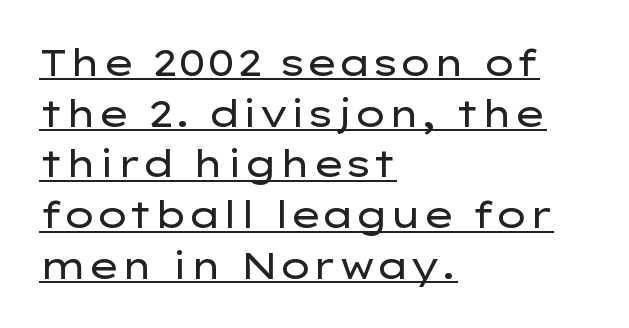
Is this a fixed-width face? No — the glyphs have proportional, varying widths. Do the letters lean? They stand straight. All the whitespace from short lines collects on the right. Bold? No — there's no thickening of the strokes. Students, note that the glyphs here touch the page at normal intervals.
